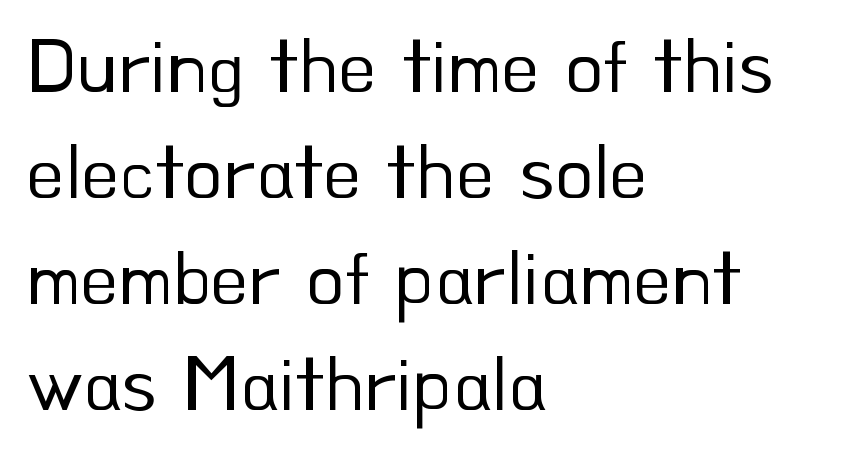
{"serif": "no", "italic": "no", "bold": "no", "weight": "regular", "width": "normal", "stroke_contrast": "low", "x_height": "small", "monospaced": "no", "underline": "no", "align": "left", "line_spacing": "normal", "line_spacing_ratio": 1.34, "letter_spacing": "normal", "letter_spacing_em": 0.0, "glyph_px": 79}
